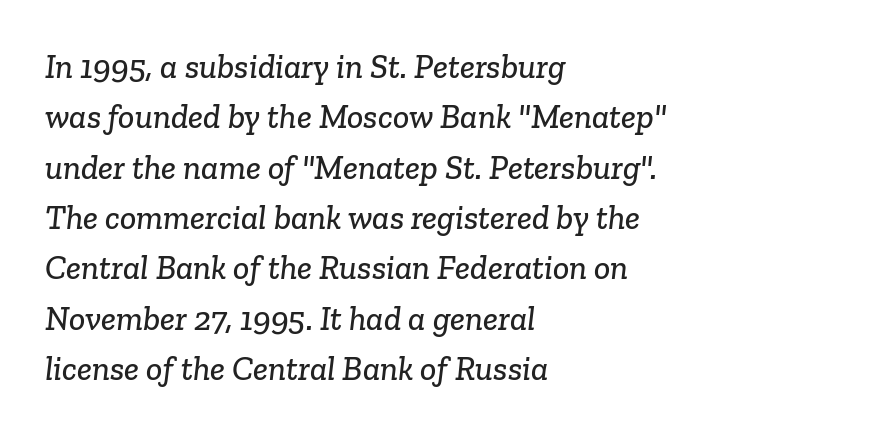
Q: Is the typeface a serif or a sans-serif typeface? A: Serif.
Q: Is the text underlined? A: No.
Q: How is the paragraph aligned? A: Left-aligned.
Q: Is the spacing between letters normal or unusually wide? A: Normal.
Q: Is the spacing between lines tight, normal or loose? A: Normal.
Q: Width (condensed, normal, or wide)? A: Normal.
Q: Stroke contrast? A: Low.
Q: x-height? A: Medium.
Q: Monospaced? A: No.
